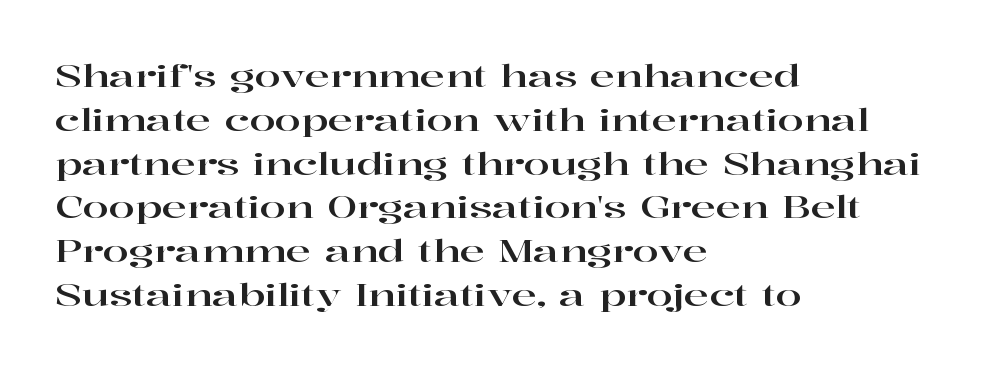
Q: Is the text italic (slanted)? A: No, it is upright.
Q: Is the typeface a serif or a sans-serif typeface? A: Serif.
Q: Is the text underlined? A: No.
Q: How is the paragraph aligned? A: Left-aligned.
Q: Is the spacing between letters normal or unusually wide? A: Normal.
Q: Is the spacing between lines tight, normal or loose? A: Normal.
Q: Width (condensed, normal, or wide)? A: Wide.
Q: Stroke contrast? A: High.
Q: x-height? A: Medium.
Q: Monospaced? A: No.
